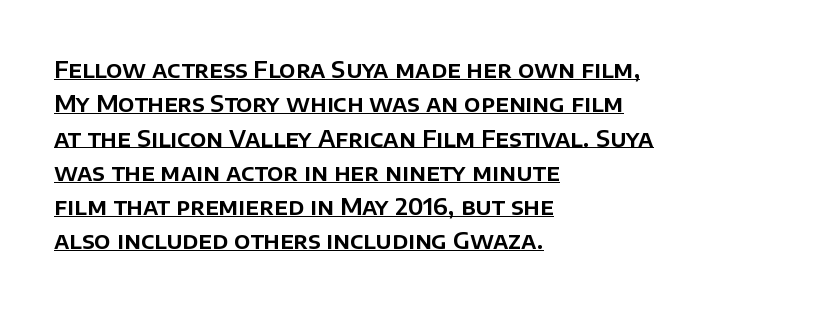
Alignment: flush left. Descenders here cross a horizontal rule under the line. The face used here is rendered with its standard letterfit. Characters remain perfectly vertical along every line. How would I describe the line gaps? Plain and ordinary.
